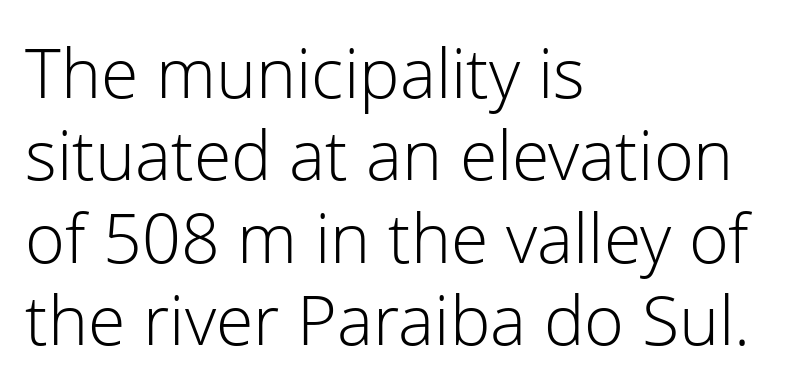
The image shows 68 px light sans-serif type, upright; set left-aligned, line spacing 1.21x, normal letter spacing, not underlined; low stroke contrast and a medium x-height.
